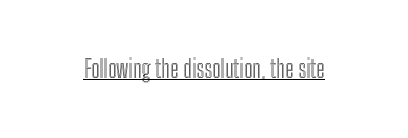
Default kerning and tracking; the words read as compact shapes. Notice how the stems are strictly vertical — no italics here. The glyphs are accompanied by a horizontal stroke just below them.
